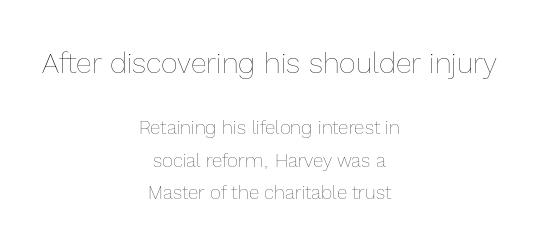
Note the varied advance widths — an 'i' is clearly narrower than an 'm'. Neither beginnings nor endings align; midpoints do. No chunkiness to these letters — they're not bold. Between these two stacked blocks, the higher one wins on size. Is the letter spacing exaggerated? No — it looks like the ordinary default. Each row of text sits above clean, open space.
